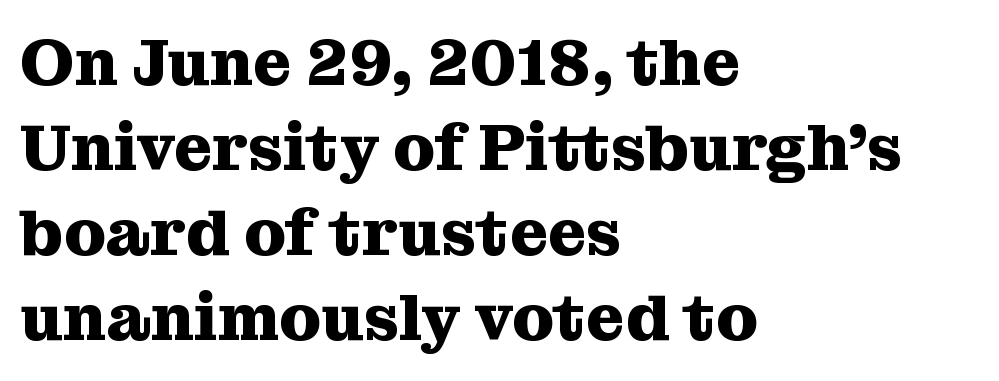
The image shows 66 px heavy serif type, upright; set left-aligned, normal line spacing (1.29x), normal letter spacing, not underlined; medium stroke contrast and a medium x-height.
